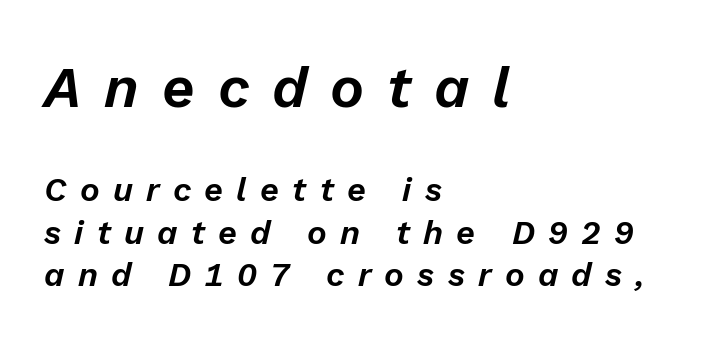
The image shows 57 px text type, italic (leaning right); set left-aligned, normal line spacing (1.3x), unusually wide letter spacing (+0.4 em), not underlined; the first (top) block is 1.73x larger; low stroke contrast and a medium x-height.
